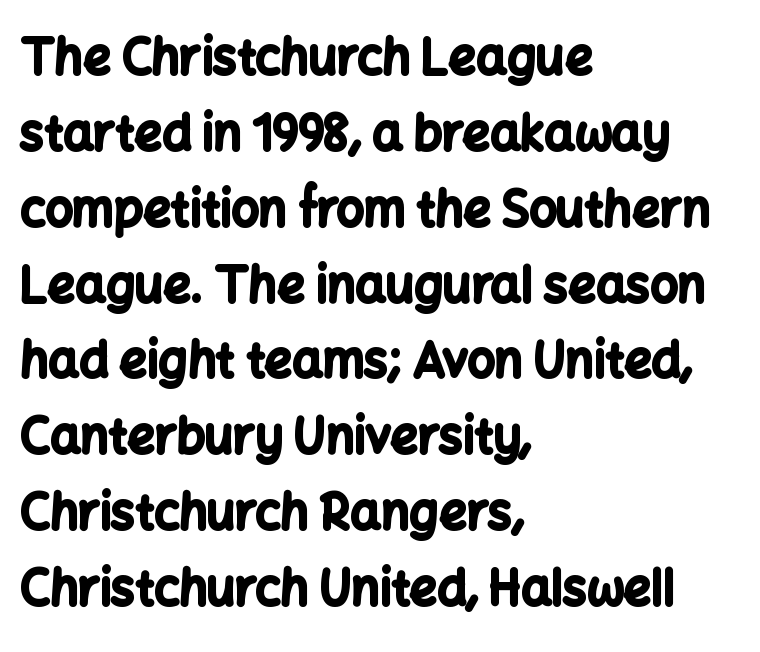
{"serif": "no", "italic": "no", "bold": "yes", "weight": "bold", "width": "normal", "stroke_contrast": "low", "x_height": "medium", "monospaced": "no", "underline": "no", "align": "left", "line_spacing": "normal", "line_spacing_ratio": 1.58, "letter_spacing": "normal", "letter_spacing_em": 0.0, "glyph_px": 48}
